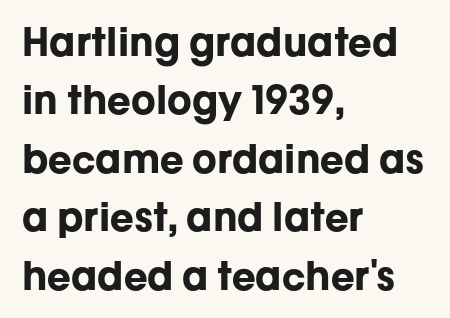
{"serif": "no", "italic": "no", "bold": "yes", "weight": "bold", "width": "normal", "stroke_contrast": "low", "x_height": "medium", "monospaced": "no", "underline": "no", "align": "left", "line_spacing": "normal", "line_spacing_ratio": 1.5, "letter_spacing": "normal", "letter_spacing_em": 0.0, "glyph_px": 39}
